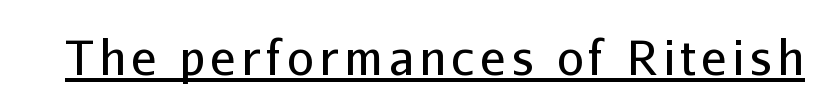
{"serif": "no", "italic": "no", "bold": "no", "weight": "regular", "width": "normal", "stroke_contrast": "low", "x_height": "medium", "monospaced": "no", "underline": "yes", "glyph_px": 47}
